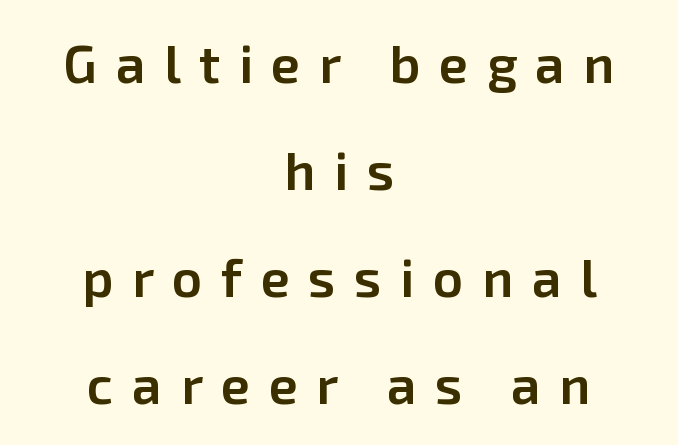
Does the lettering tilt? It doesn't — this is upright. The letterforms stand isolated, each surrounded by extra space. The passage shown stacks its lines with a broad gap. The designer went with a sans here, leaving each stem footless.
